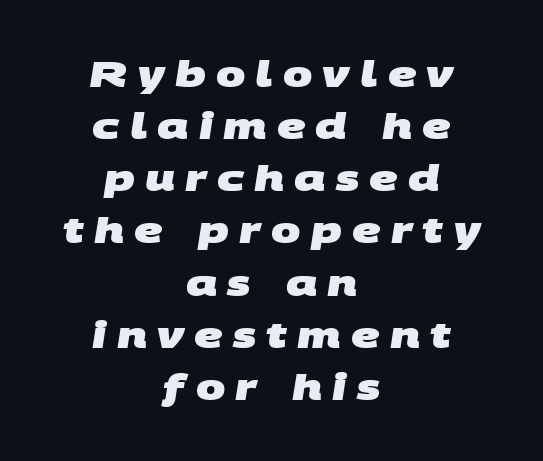
Bold? Absolutely — the strokes are thick and heavy. The passage is arranged like a title page — every line centered. These lines are rendered in a variable-pitch font. The characters display no serif detailing; their extremities are plain. Honestly, there is no underline to notice here at all. The rows are spaced the way most documents space them.
